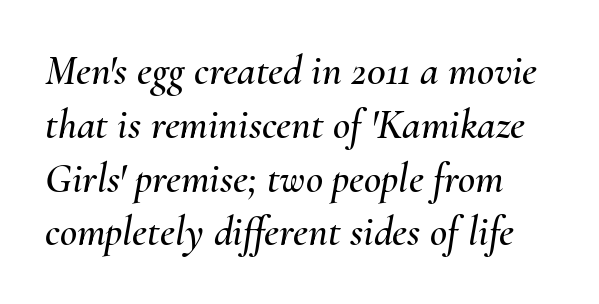
Here the designer chose a conventional face with non-uniform glyph widths. Regular leading. The passage shown leans; its letterforms are oblique. A bare baseline throughout the passage. Here the glyphs are tracked normally, forming tight word shapes.
